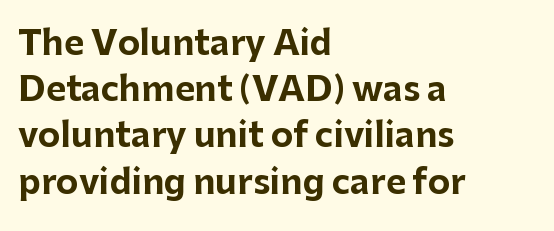
Q: Is the text bold? A: Yes.
Q: Is the text italic (slanted)? A: No, it is upright.
Q: Is the typeface a serif or a sans-serif typeface? A: Sans-serif.
Q: Is the text underlined? A: No.
Q: How is the paragraph aligned? A: Left-aligned.
Q: Is the spacing between letters normal or unusually wide? A: Normal.
Q: Is the spacing between lines tight, normal or loose? A: Normal.
Q: Width (condensed, normal, or wide)? A: Normal.
Q: Stroke contrast? A: Low.
Q: x-height? A: Medium.
Q: Monospaced? A: No.
